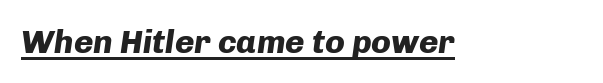
Q: Is the text bold? A: Yes.
Q: Is the text italic (slanted)? A: Yes, it leans right by about 8 degrees.
Q: Is the text underlined? A: Yes.
Q: Is the spacing between letters normal or unusually wide? A: Normal.
Q: Width (condensed, normal, or wide)? A: Normal.
Q: Stroke contrast? A: Low.
Q: x-height? A: Medium.
Q: Monospaced? A: No.
